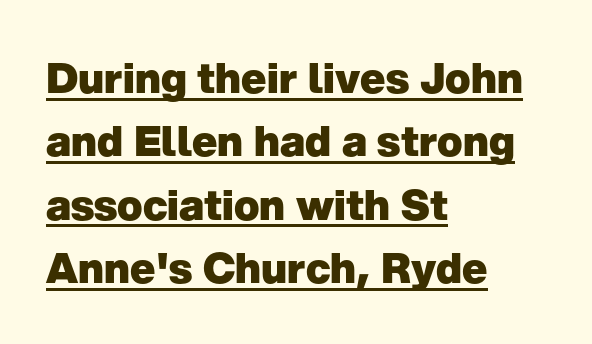
The image shows 42 px heavy sans-serif type, upright; set left-aligned, normal line spacing (1.51x), normal letter spacing, underlined; low stroke contrast and a medium x-height.
